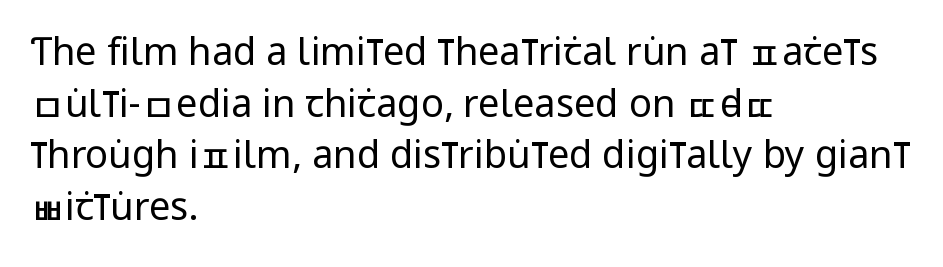
The image shows 38 px regular-weight, condensed sans-serif type, upright; set left-aligned, normal line spacing (1.36x), normal letter spacing, not underlined; low stroke contrast and a large x-height.
